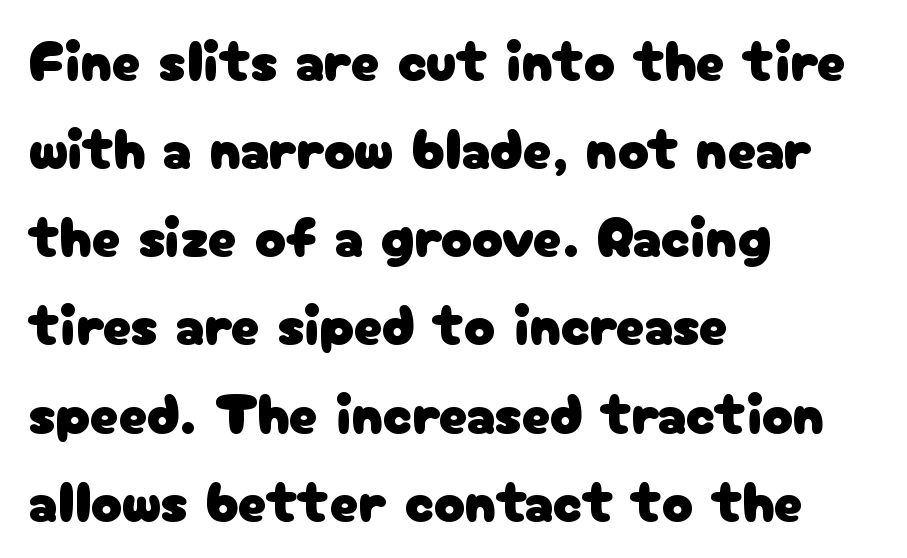
Q: Is the text italic (slanted)? A: No, it is upright.
Q: Is the typeface a serif or a sans-serif typeface? A: Sans-serif.
Q: Is the text underlined? A: No.
Q: How is the paragraph aligned? A: Left-aligned.
Q: Is the spacing between letters normal or unusually wide? A: Normal.
Q: Is the spacing between lines tight, normal or loose? A: Normal.
Q: Width (condensed, normal, or wide)? A: Normal.
Q: Stroke contrast? A: Low.
Q: x-height? A: Medium.
Q: Monospaced? A: No.
